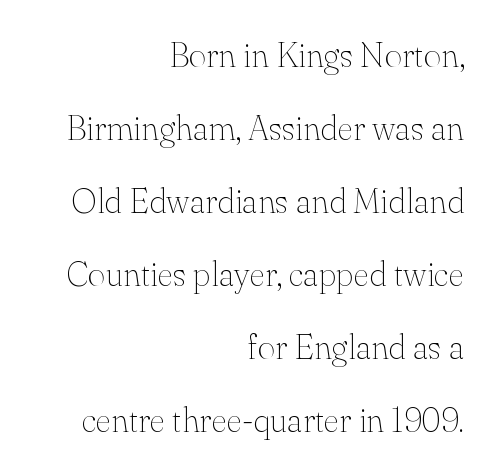
{"serif": "yes", "italic": "no", "bold": "no", "weight": "thin", "width": "normal", "stroke_contrast": "medium", "x_height": "small", "monospaced": "no", "underline": "no", "align": "right", "line_spacing": "loose", "line_spacing_ratio": 2.15, "letter_spacing": "normal", "letter_spacing_em": 0.0, "glyph_px": 34}
